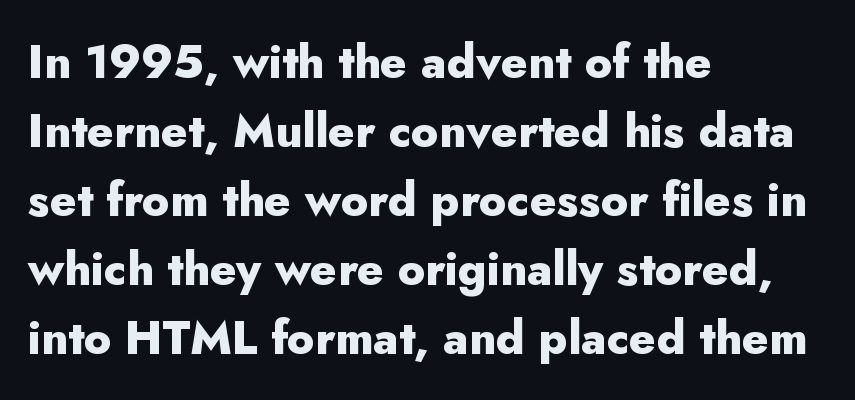
The image shows 46 px heavy sans-serif type, upright; set left-aligned, normal line spacing (1.5x), normal letter spacing, not underlined; low stroke contrast and a small x-height.
